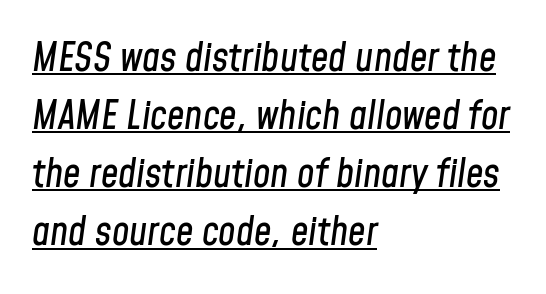
Q: Is the text italic (slanted)? A: Yes, it leans right by about 8 degrees.
Q: Is the text underlined? A: Yes.
Q: How is the paragraph aligned? A: Left-aligned.
Q: Is the spacing between letters normal or unusually wide? A: Normal.
Q: Is the spacing between lines tight, normal or loose? A: Normal.
Q: Width (condensed, normal, or wide)? A: Condensed.
Q: Stroke contrast? A: Low.
Q: x-height? A: Medium.
Q: Monospaced? A: No.
